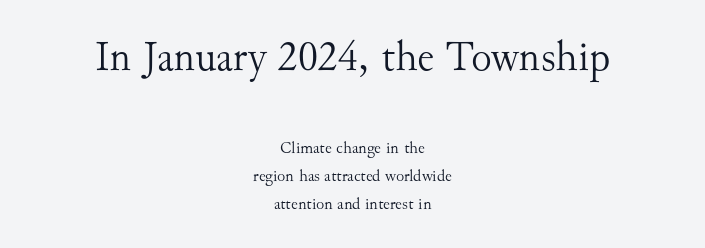
Think of a printed novel: that variable character pitch is what you see here. The font sits on the lighter half of the weight spectrum, regular included. Here the glyphs are tracked normally, forming tight word shapes. This rendering features lettering with no underline. The lines in this sample share a center point and differ in where they start and stop. The rendering shrinks the type as you move from the upper chunk to the lower.
